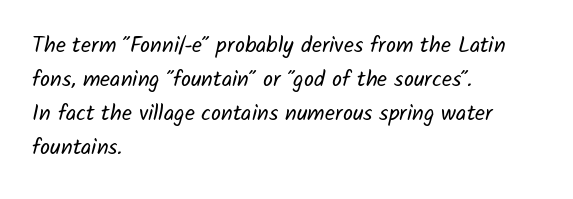
{"bold": "no", "underline": "no", "align": "left", "line_spacing": "normal", "line_spacing_ratio": 1.54, "letter_spacing": "normal", "letter_spacing_em": 0.0, "glyph_px": 22}
